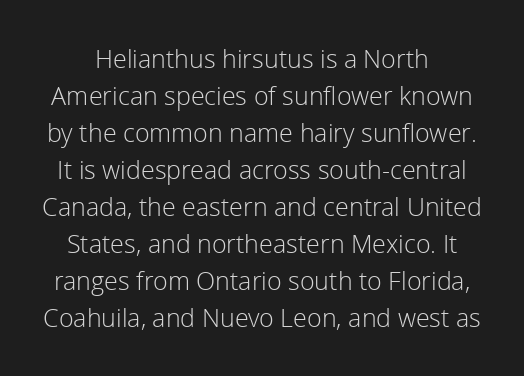
{"italic": "no", "bold": "no", "underline": "no", "line_spacing": "normal", "line_spacing_ratio": 1.48, "letter_spacing": "normal", "letter_spacing_em": 0.0, "glyph_px": 25}
